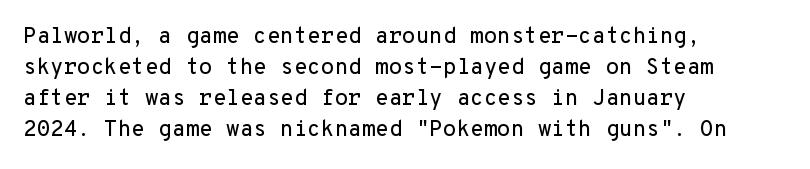
The image shows 22 px text type, upright; set left-aligned, normal line spacing (1.41x), normal letter spacing, not underlined.
